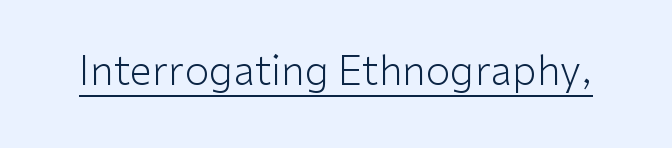
{"serif": "no", "italic": "no", "bold": "no", "weight": "light", "width": "normal", "stroke_contrast": "low", "x_height": "medium", "monospaced": "no", "underline": "yes", "letter_spacing": "normal", "letter_spacing_em": 0.0, "glyph_px": 40}
